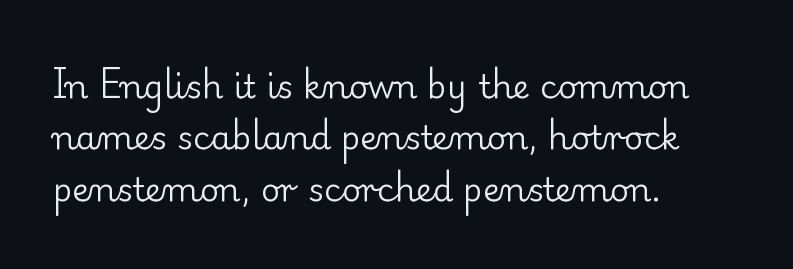
Q: Is the text bold? A: No.
Q: Is the text italic (slanted)? A: No, it is upright.
Q: Is the typeface a serif or a sans-serif typeface? A: Serif.
Q: Is the text underlined? A: No.
Q: How is the paragraph aligned? A: Left-aligned.
Q: Is the spacing between letters normal or unusually wide? A: Normal.
Q: Is the spacing between lines tight, normal or loose? A: Normal.
Q: Width (condensed, normal, or wide)? A: Normal.
Q: Stroke contrast? A: Low.
Q: x-height? A: Small.
Q: Monospaced? A: No.
